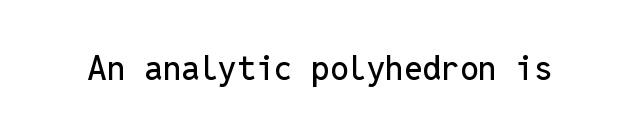
The gap between lines stays unmarked. The tracking reads as untouched default to a designer's eye. Designer's note — italics off, roman on. The rendering uses typewriter-style spacing with identical character cells. I'd call this a sans setting — the letters go barefoot.
